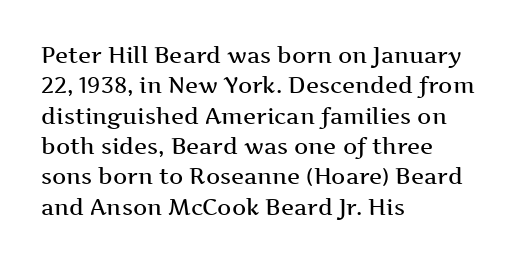
{"italic": "no", "bold": "semi", "underline": "no", "align": "left", "line_spacing": "normal", "line_spacing_ratio": 1.38, "letter_spacing": "normal", "letter_spacing_em": 0.0, "glyph_px": 22}
